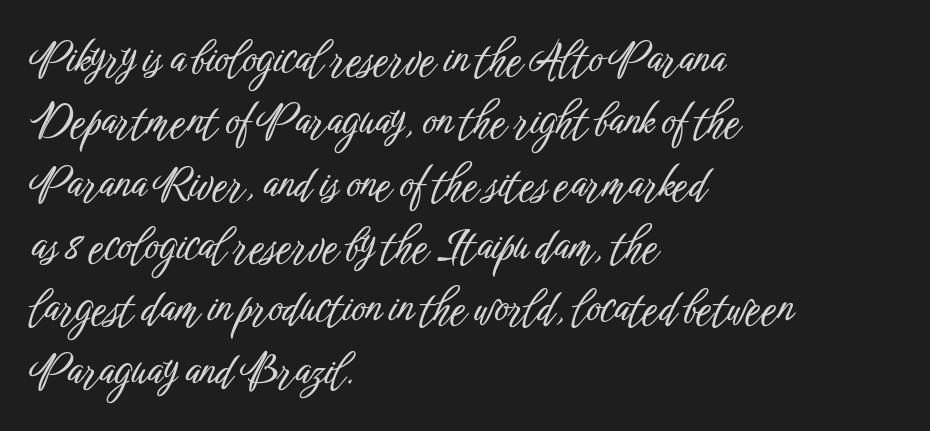
The image shows 43 px condensed sans-serif type; set left-aligned, normal line spacing (1.45x), normal letter spacing, not underlined; low stroke contrast and a medium x-height.
